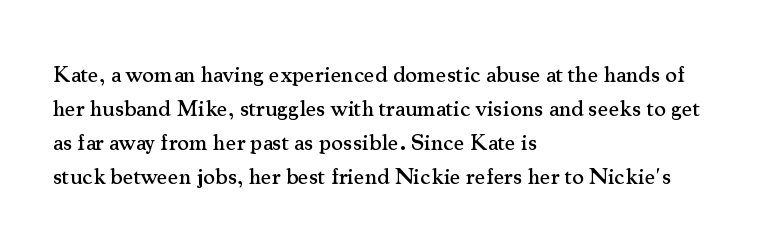
The image shows 23 px text type, upright; set left-aligned, normal line spacing (1.48x), normal letter spacing, not underlined.
